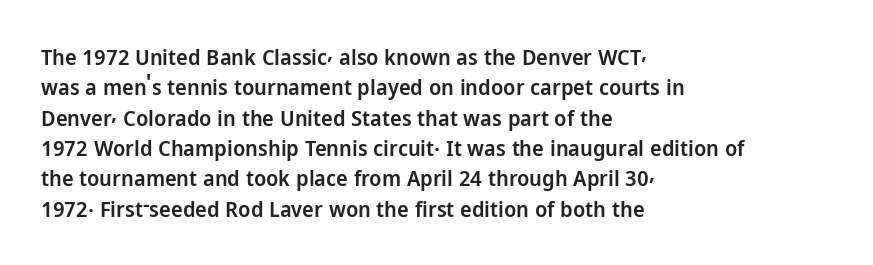
The lines sit at an ordinary, default distance from one another. Letter spacing: default. Check under the words: just untouched page. In terms of weight, the rendering is demibold, just under bold. Short and long lines alike share a common starting point at left. Quick note: not italic, upright.
